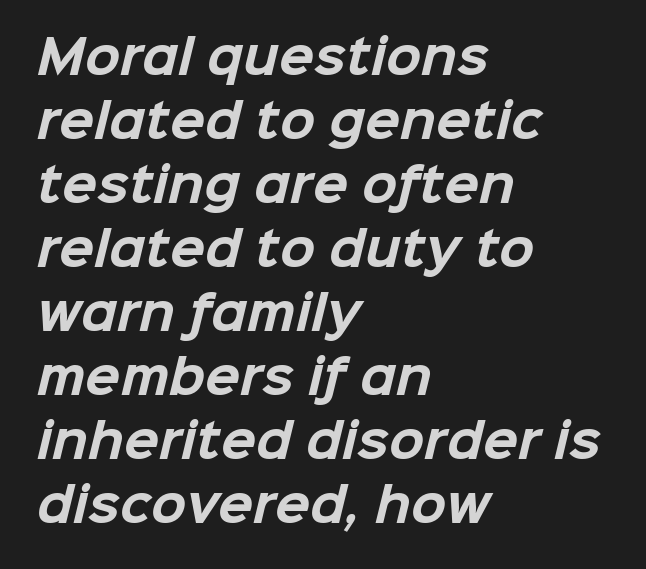
Q: Is the text bold? A: Yes.
Q: Is the typeface a serif or a sans-serif typeface? A: Sans-serif.
Q: Is the text underlined? A: No.
Q: How is the paragraph aligned? A: Left-aligned.
Q: Is the spacing between letters normal or unusually wide? A: Normal.
Q: Is the spacing between lines tight, normal or loose? A: Normal.
Q: Width (condensed, normal, or wide)? A: Normal.
Q: Stroke contrast? A: Low.
Q: x-height? A: Medium.
Q: Monospaced? A: No.
